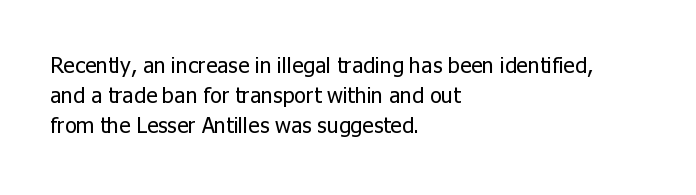
Q: Is the text bold? A: No.
Q: Is the text italic (slanted)? A: No, it is upright.
Q: Is the text underlined? A: No.
Q: How is the paragraph aligned? A: Left-aligned.
Q: Is the spacing between letters normal or unusually wide? A: Normal.
Q: Is the spacing between lines tight, normal or loose? A: Normal.
